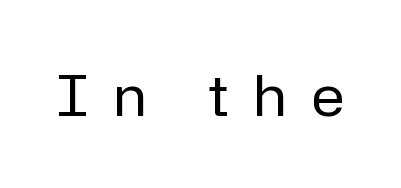
The type family on display is of the sans-serif kind. These lines were composed using upright roman letters. The letters are spread apart with noticeably loose tracking. Do the characters align in a grid? No, the font is proportional. Just letters on the line, the space beneath them empty. The characters are drawn with everyday or finer stroke widths.
